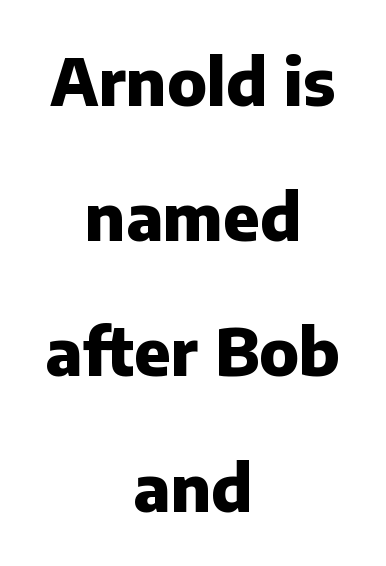
The image shows 65 px heavy sans-serif type, upright; set centered, loose line spacing (2.08x), normal letter spacing, not underlined; low stroke contrast and a medium x-height.
